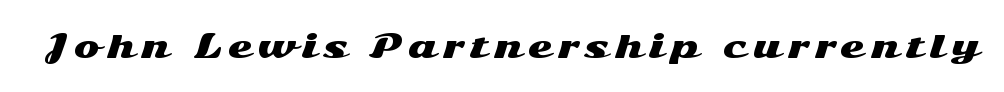
{"serif": "no", "width": "wide", "stroke_contrast": "medium", "x_height": "medium", "monospaced": "no", "underline": "no", "letter_spacing": "wide", "letter_spacing_em": 0.2, "glyph_px": 31}
